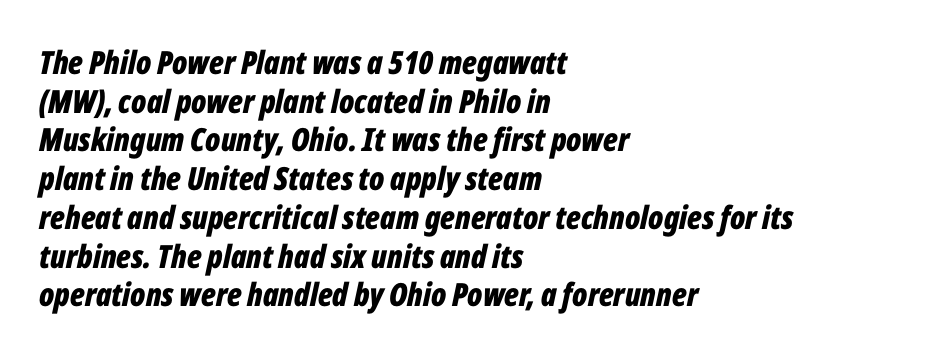
Q: Is the text bold? A: Yes.
Q: Is the text italic (slanted)? A: Yes, it leans right by about 12 degrees.
Q: Is the text underlined? A: No.
Q: How is the paragraph aligned? A: Left-aligned.
Q: Is the spacing between letters normal or unusually wide? A: Normal.
Q: Width (condensed, normal, or wide)? A: Condensed.
Q: Stroke contrast? A: Low.
Q: x-height? A: Medium.
Q: Monospaced? A: No.
